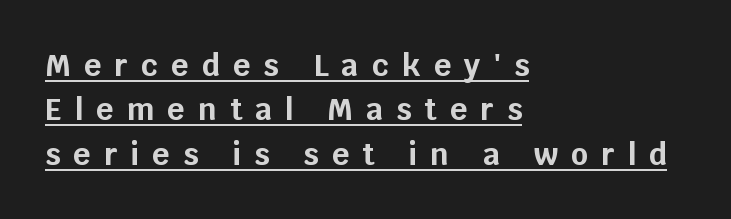
{"serif": "no", "italic": "no", "bold": "yes", "weight": "bold", "width": "normal", "stroke_contrast": "low", "x_height": "large", "monospaced": "no", "underline": "yes", "align": "left", "line_spacing": "normal", "line_spacing_ratio": 1.48, "letter_spacing": "wide", "letter_spacing_em": 0.44, "glyph_px": 30}
